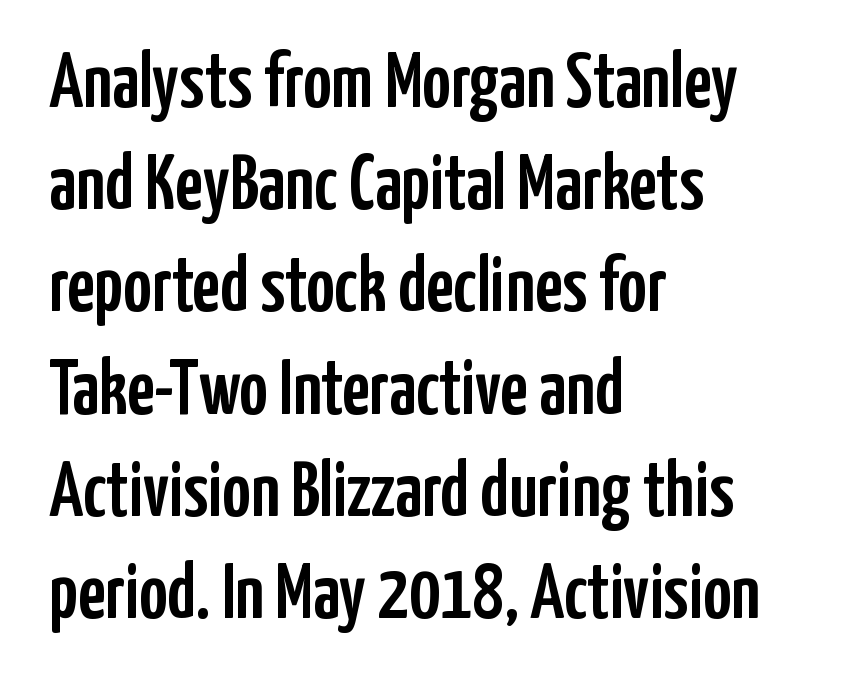
{"serif": "no", "italic": "no", "width": "condensed", "stroke_contrast": "low", "x_height": "medium", "monospaced": "no", "underline": "no", "align": "left", "line_spacing": "normal", "line_spacing_ratio": 1.31, "letter_spacing": "normal", "letter_spacing_em": 0.0, "glyph_px": 78}
